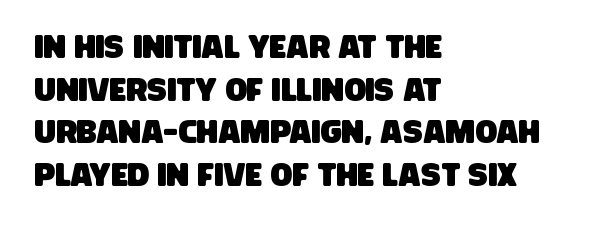
Q: Is the typeface a serif or a sans-serif typeface? A: Sans-serif.
Q: Is the text underlined? A: No.
Q: How is the paragraph aligned? A: Left-aligned.
Q: Is the spacing between letters normal or unusually wide? A: Normal.
Q: Is the spacing between lines tight, normal or loose? A: Normal.
Q: Width (condensed, normal, or wide)? A: Condensed.
Q: Stroke contrast? A: Low.
Q: x-height? A: Large.
Q: Monospaced? A: No.
